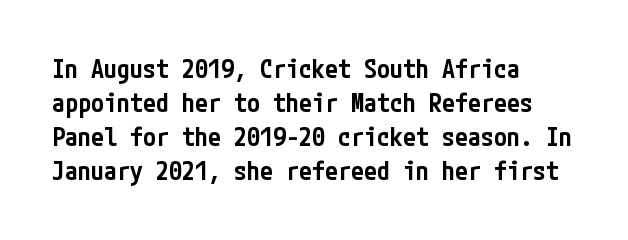
Q: Is the text bold? A: Semi-bold.
Q: Is the text italic (slanted)? A: No, it is upright.
Q: Is the text underlined? A: No.
Q: How is the paragraph aligned? A: Left-aligned.
Q: Is the spacing between letters normal or unusually wide? A: Normal.
Q: Is the spacing between lines tight, normal or loose? A: Normal.
